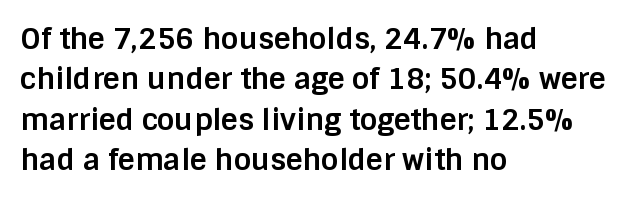
The image shows 29 px bold sans-serif type, upright; set left-aligned, normal line spacing (1.39x), normal letter spacing, not underlined; low stroke contrast and a large x-height.
